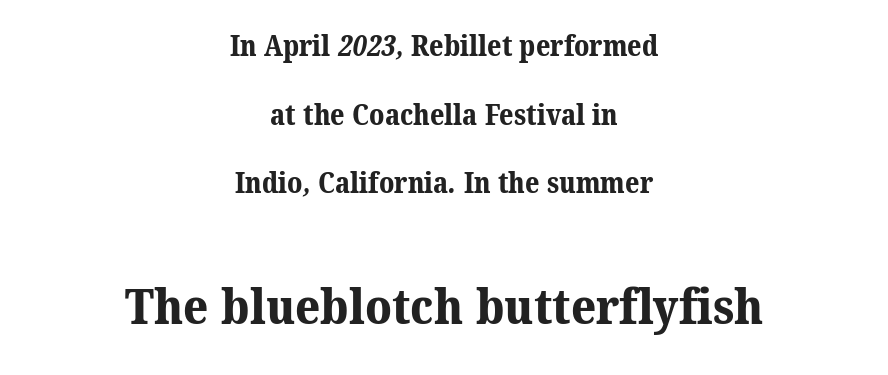
{"serif": "yes", "bold": "yes", "weight": "bold", "width": "normal", "stroke_contrast": "medium", "x_height": "medium", "monospaced": "no", "underline": "no", "align": "center", "line_spacing": "loose", "line_spacing_ratio": 2.45, "letter_spacing": "normal", "letter_spacing_em": 0.0, "larger_block": "second", "size_ratio": 1.75, "glyph_px": 49}
